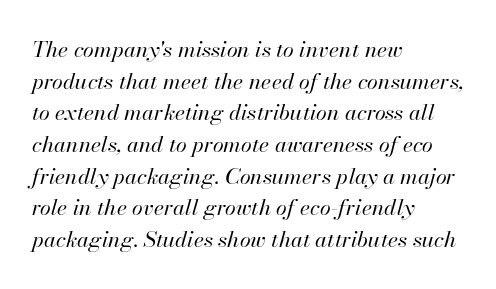
The letters are slanted; this is an italic face. Summary of weight: not heavy and not bold. A bare baseline throughout the passage. A typesetter would call this zero additional tracking. Notice how the passage keeps a crisp vertical edge on the left only. Does the leading feel generous? No, just average.
